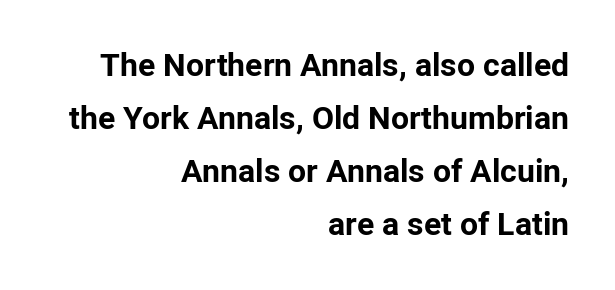
The image shows 32 px bold sans-serif type, upright; set right-aligned, normal line spacing (1.66x), normal letter spacing, not underlined; low stroke contrast and a medium x-height.
